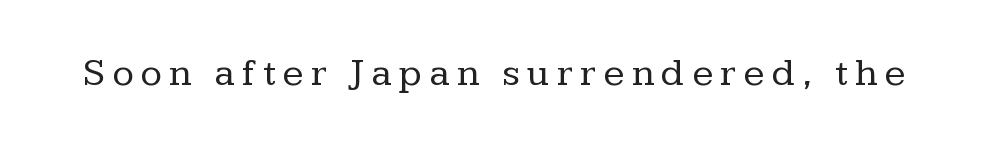
Varying glyph widths throughout — classic text-font behaviour. Just letters on the line, the space beneath them empty. Ink coverage per letter is moderate at most. Old-style or modern, the face here clearly has serifs. No italicization has been applied; the sample stays upright.
